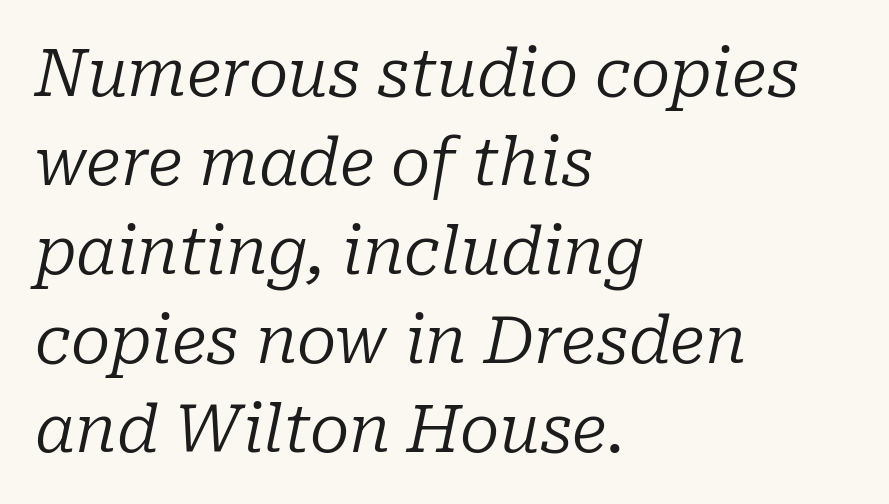
The image shows 65 px regular-weight serif type, italic (leaning right); set left-aligned, normal line spacing (1.37x), normal letter spacing, not underlined; low stroke contrast and a medium x-height.
